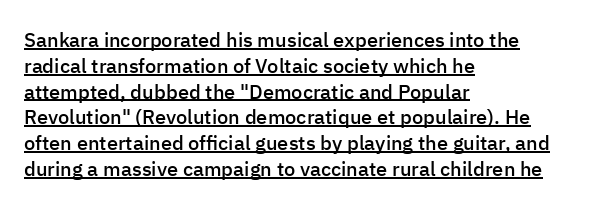
You can see a thin bar hugging the bottom of the glyphs. Compared with an ordinary text face, these strokes are moderately heavier — a semibold. Does the lettering tilt? It doesn't — this is upright. The paragraph has a hard left edge and a soft right edge. The rendering uses a moderate line-height, typical for paragraphs.
